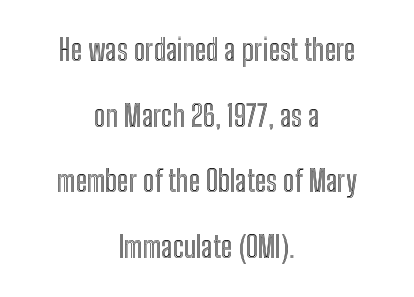
You could not count columns in this text — the font is proportionally spaced. A typesetter would mark this as roman, not italic. Students, observe: this is what heavily led, spacious text looks like. The baseline area is clear.
